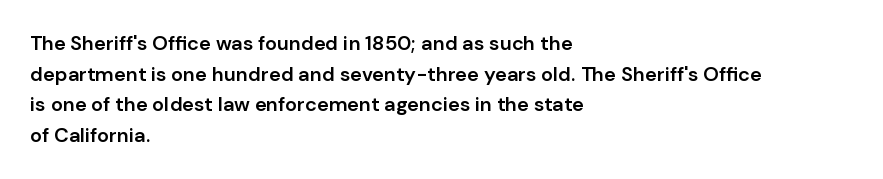
{"italic": "no", "bold": "semi", "underline": "no", "align": "left", "line_spacing": "normal", "line_spacing_ratio": 1.53, "letter_spacing": "normal", "letter_spacing_em": 0.0, "glyph_px": 20}
